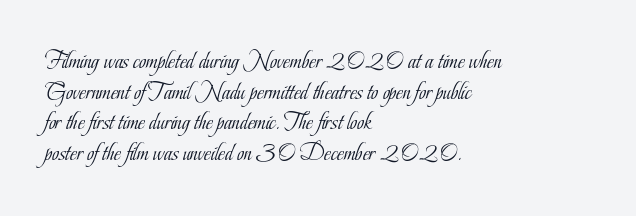
The image shows 24 px text type; set left-aligned, normal line spacing (1.28x), normal letter spacing, not underlined.
